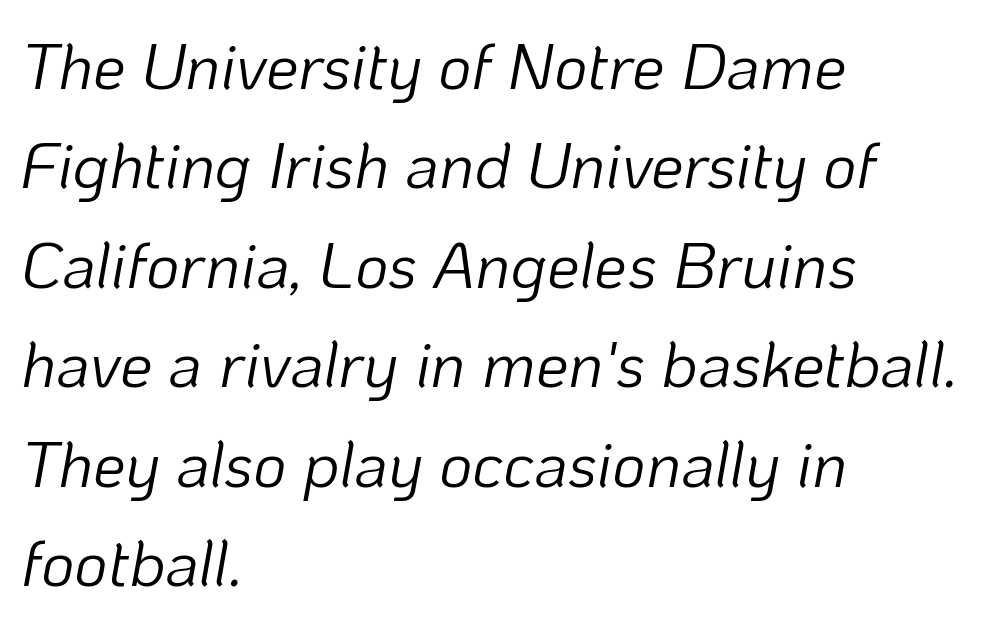
Underline: absent. Where is the straight margin? On the left. A quiet, ordinary-to-light weight characterises the typeface. Looks like regular typesetting: each glyph gets only the width it needs. Notice how the stems are inclined rather than vertical — that's the hallmark of italics.
